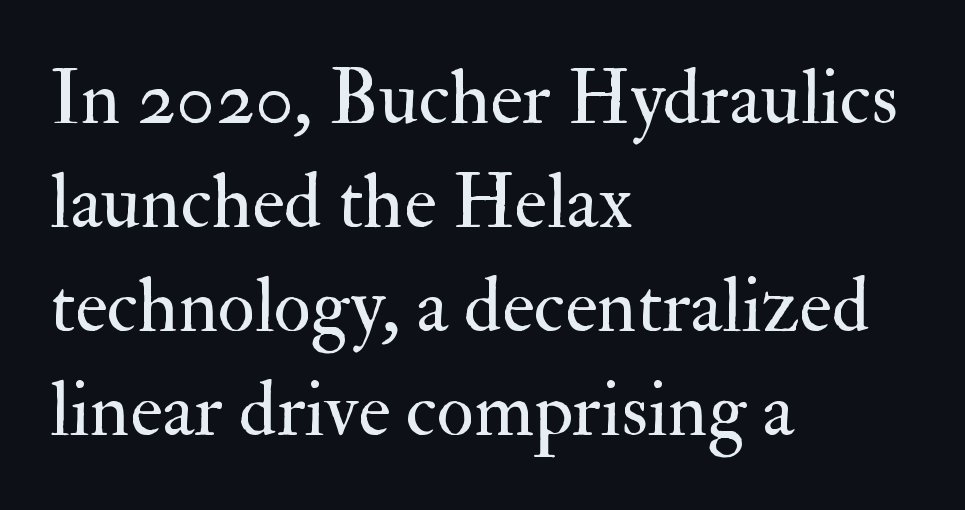
Q: Is the text bold? A: No.
Q: Is the text italic (slanted)? A: No, it is upright.
Q: Is the typeface a serif or a sans-serif typeface? A: Serif.
Q: Is the text underlined? A: No.
Q: How is the paragraph aligned? A: Left-aligned.
Q: Is the spacing between letters normal or unusually wide? A: Normal.
Q: Is the spacing between lines tight, normal or loose? A: Normal.
Q: Width (condensed, normal, or wide)? A: Normal.
Q: Stroke contrast? A: Medium.
Q: x-height? A: Small.
Q: Monospaced? A: No.
